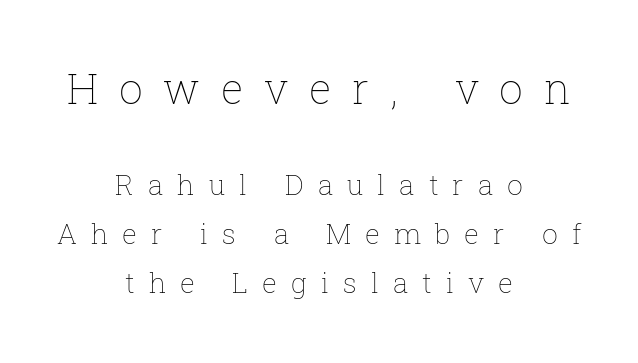
Q: Is the text bold? A: No.
Q: Is the text italic (slanted)? A: No, it is upright.
Q: Is the text underlined? A: No.
Q: How is the paragraph aligned? A: Centered.
Q: Is the spacing between letters normal or unusually wide? A: Unusually wide.
Q: Which block of text is set in a larger size, the first (top) or the second (bottom)? A: The first (top) one.
Q: Width (condensed, normal, or wide)? A: Normal.
Q: Stroke contrast? A: Low.
Q: x-height? A: Medium.
Q: Monospaced? A: No.
